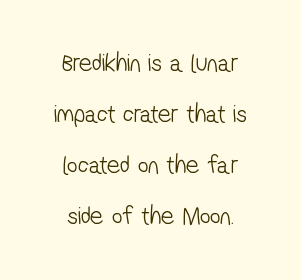
{"bold": "no", "underline": "no", "line_spacing": "loose", "line_spacing_ratio": 1.96, "letter_spacing": "normal", "letter_spacing_em": 0.0, "glyph_px": 26}
